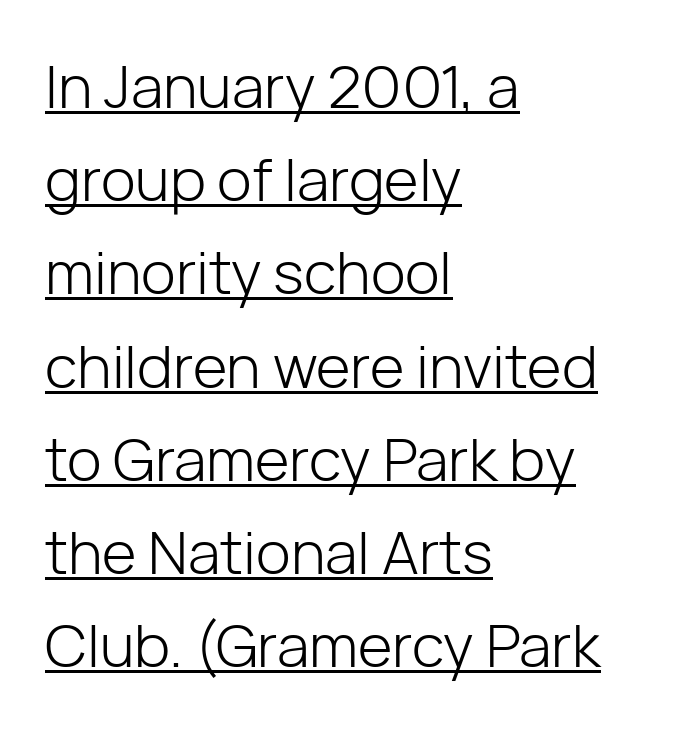
The image shows 59 px light sans-serif type, upright; set left-aligned, normal line spacing (1.58x), normal letter spacing, underlined; low stroke contrast and a medium x-height.
